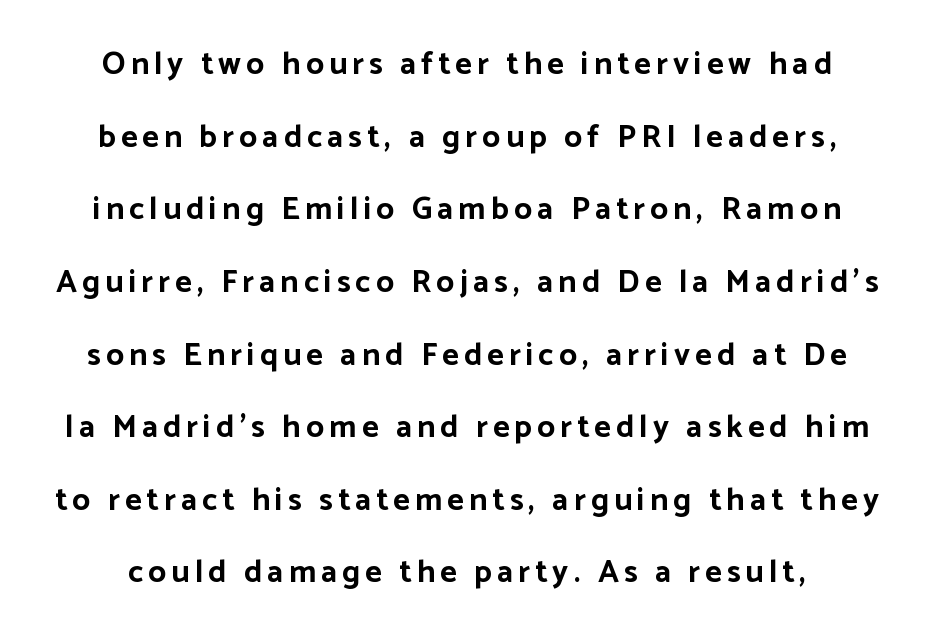
The image shows 32 px bold sans-serif type, upright; set loose line spacing (2.27x), not underlined; low stroke contrast and a medium x-height.
